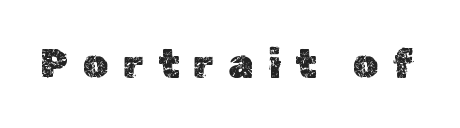
{"italic": "no", "width": "normal", "x_height": "medium", "monospaced": "no", "underline": "no", "letter_spacing": "wide", "letter_spacing_em": 0.36, "glyph_px": 40}
